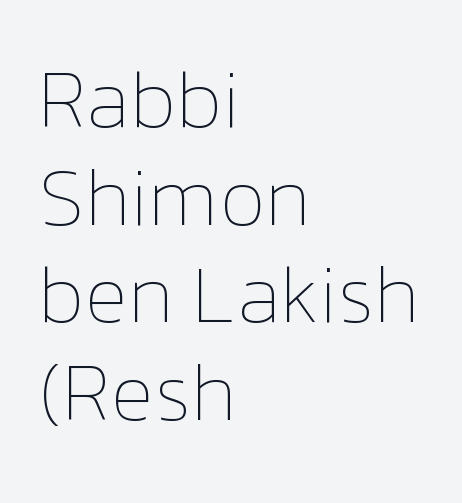
The image shows 80 px thin type, upright; set left-aligned, line spacing 1.22x, normal letter spacing, not underlined; low stroke contrast and a medium x-height.
